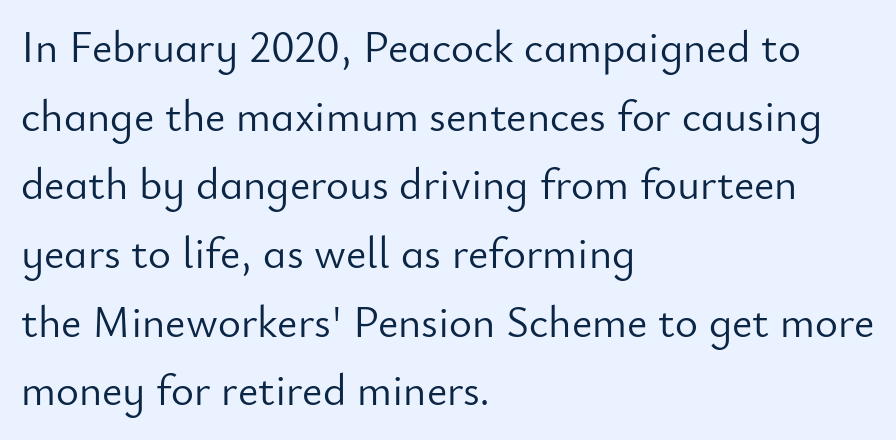
The image shows 44 px light sans-serif type, upright; set left-aligned, normal line spacing (1.56x), normal letter spacing, not underlined; low stroke contrast and a small x-height.
